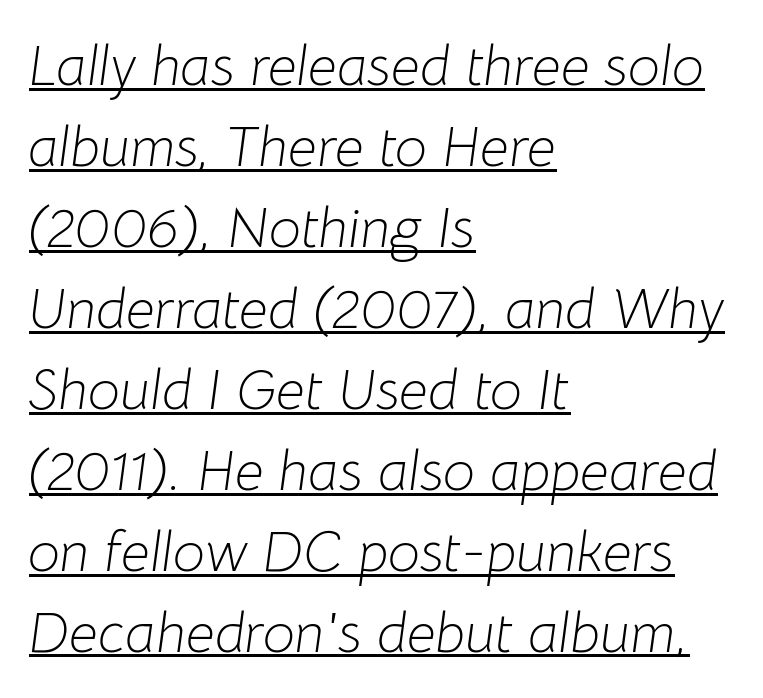
The image shows 57 px light type, italic (leaning right); set left-aligned, normal line spacing (1.42x), normal letter spacing, underlined; low stroke contrast and a medium x-height.
